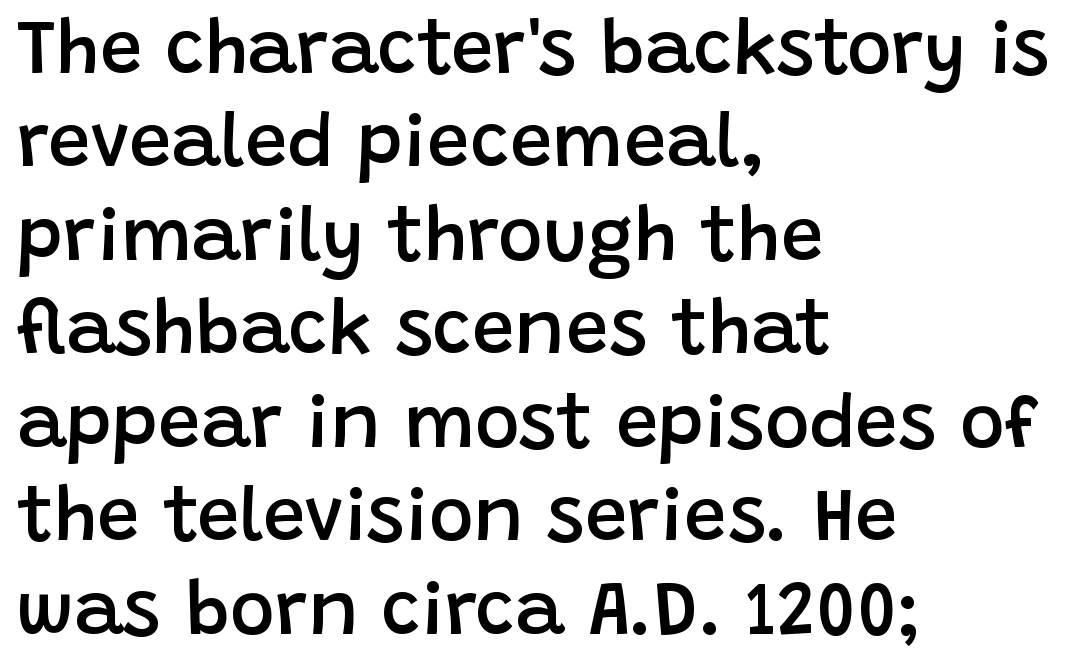
The image shows 76 px semibold sans-serif type, upright; set left-aligned, line spacing 1.23x, normal letter spacing, not underlined; low stroke contrast and a large x-height.
